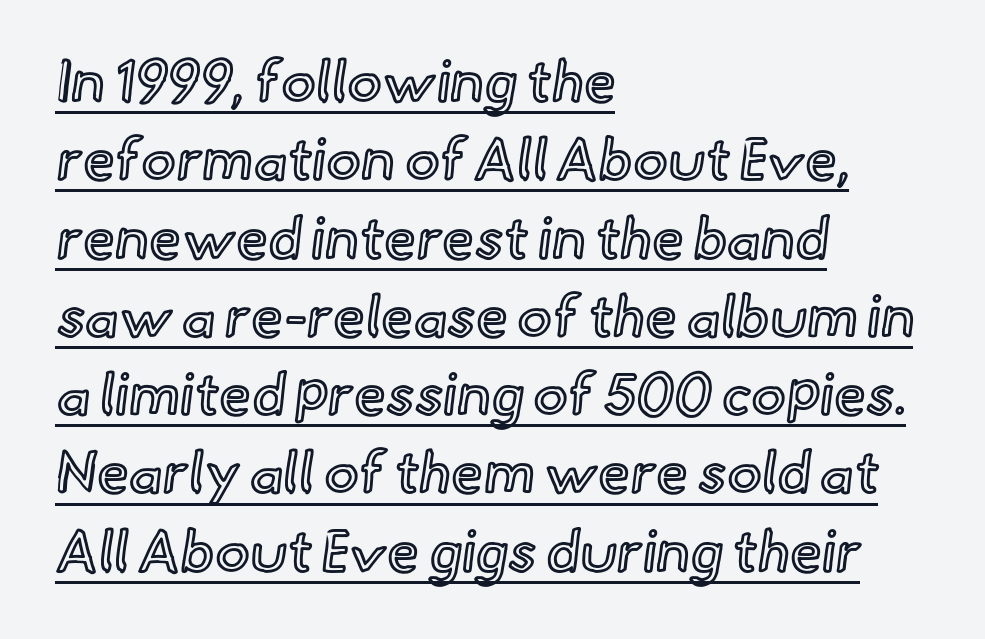
Layout note: lines flush left. Underlined type. Normally led — the rows are evenly, conventionally spaced. Each letter keeps its own natural width here, so spacing adapts to shape.
